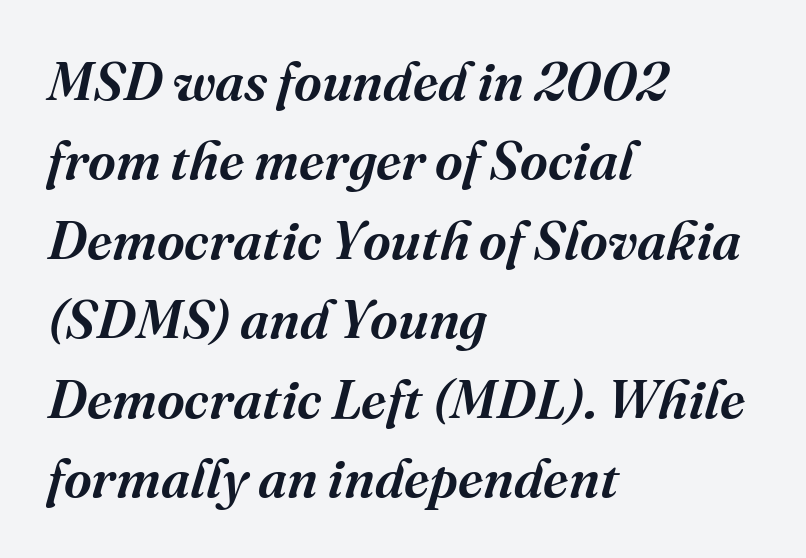
The passage shown is not underscored anywhere. Left-aligned paragraph, ragged on the right. The sample has been set in demibold, a notch under bold. These lines are rendered in a variable-pitch font. This block has exactly the height ordinary leading produces. You can tell it's italic because the verticals aren't actually vertical.
